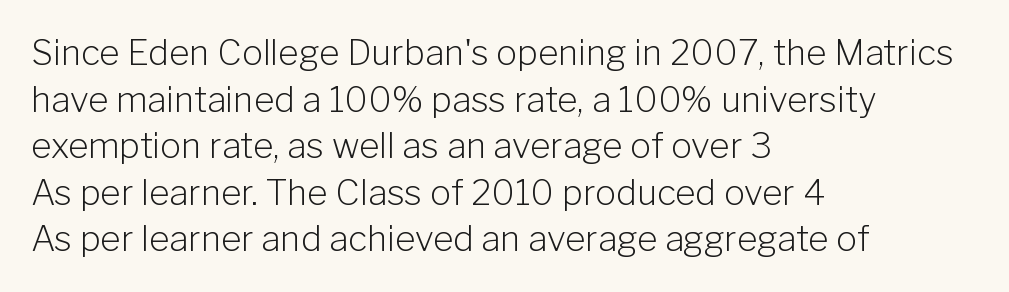
The image shows 35 px light sans-serif type, upright; set left-aligned, normal line spacing (1.33x), normal letter spacing, not underlined; low stroke contrast and a medium x-height.
